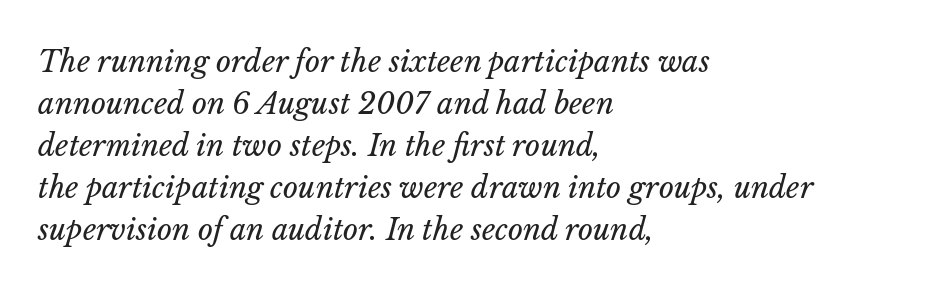
This reads as an unemphasized weight, regular at the heaviest. The passage shown has conventional tracking throughout. The rendering uses natural spacing where letterforms have individual widths. This rendering uses left alignment, leaving the right contour irregular. Rendered with sloped, italic letterforms.
